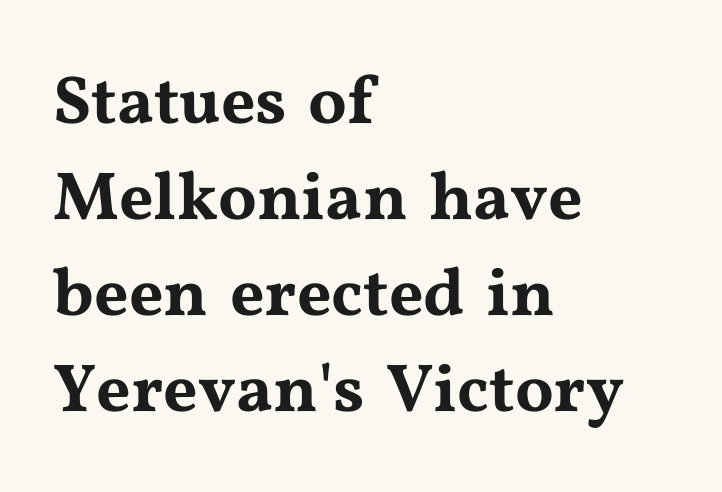
The image shows 68 px wide serif type, upright; set left-aligned, normal line spacing (1.41x), normal letter spacing, not underlined; medium stroke contrast and a medium x-height.
